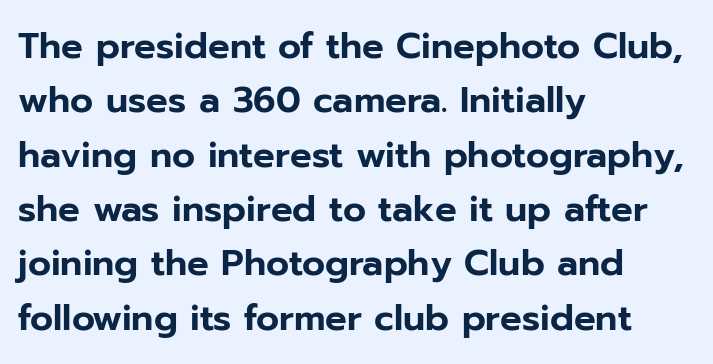
The image shows 36 px sans-serif type, upright; set left-aligned, normal line spacing (1.51x), normal letter spacing, not underlined; low stroke contrast and a medium x-height.
